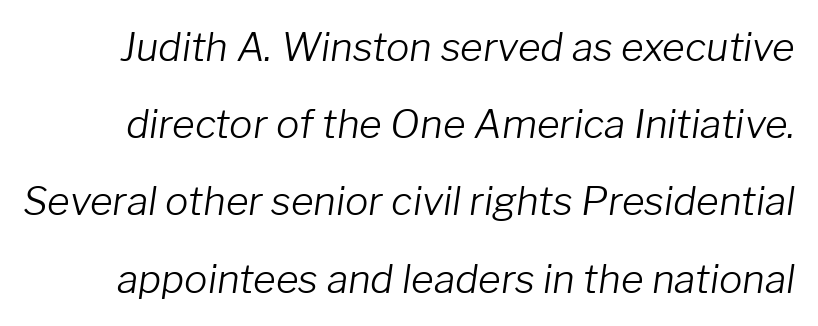
The strokes carry an ordinary text weight at most. Inter-character spacing is left at the font's built-in metrics. The space between consecutive lines is lavish. Character widths vary here, with narrow letters taking less room than wide ones. Quick note: italic.
